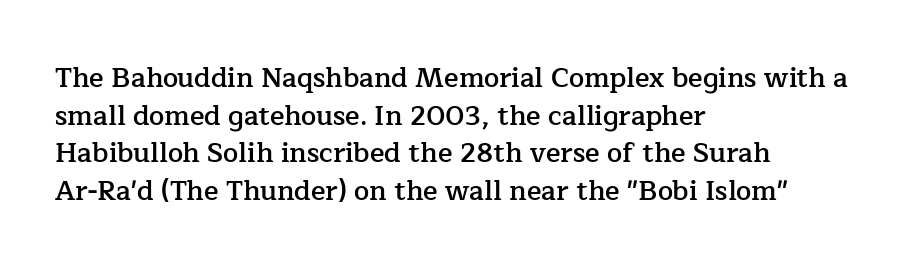
If you drew a ruler down the left edge, every line would touch it. Does the leading feel generous? No, just average. The gap between lines stays unmarked. This is the in-between weight designers call semibold or demi. These lines keep a tight, regular rhythm from letter to letter. This is roman type, the default non-slanted kind.
